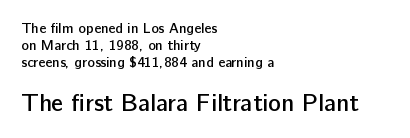
If you drew a ruler down the left edge, every line would touch it. The following chunk of copy outweighs the initial chunk in type size. The font's upright variant was chosen for this text. Words float on clear page, feet unadorned. The letters sit at their default tracking, neither squeezed nor spread. Notice the strokes are somewhat thickened but not fully heavy: this is a semibold.
